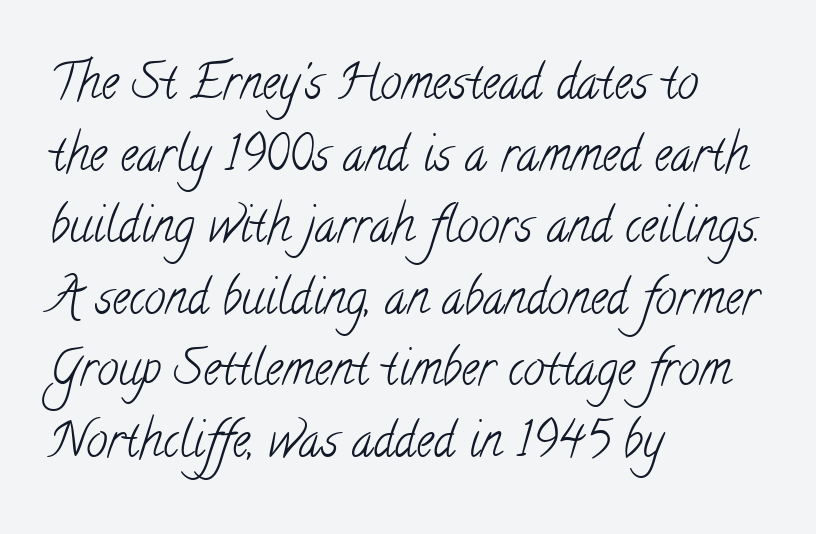
Q: Is the text bold? A: No.
Q: Is the text underlined? A: No.
Q: How is the paragraph aligned? A: Left-aligned.
Q: Is the spacing between letters normal or unusually wide? A: Normal.
Q: Is the spacing between lines tight, normal or loose? A: Normal.
Q: Width (condensed, normal, or wide)? A: Condensed.
Q: Stroke contrast? A: Low.
Q: x-height? A: Small.
Q: Monospaced? A: No.
